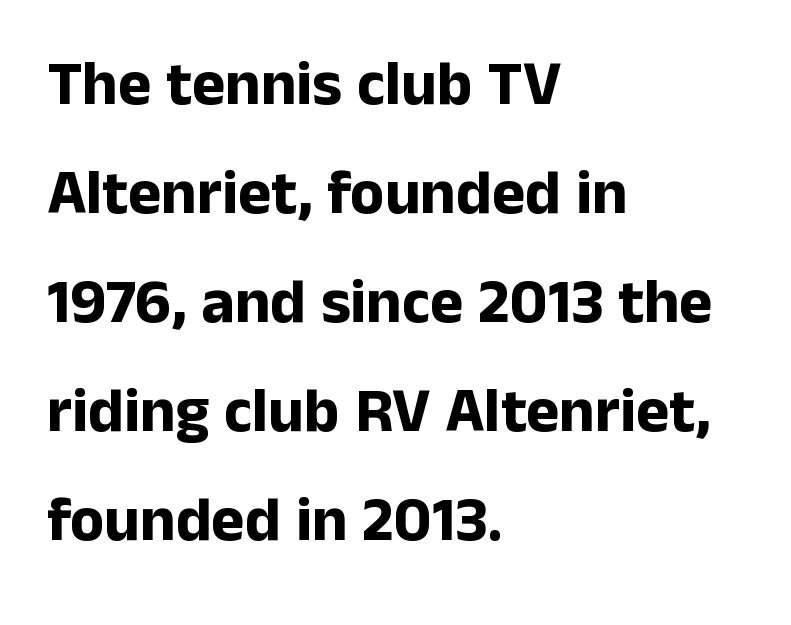
The face used here is proportionally spaced, like ordinary book or web type. Serif or sans? Sans — the stroke terminals are bare. Designer's note — italics off, roman on. Which margin do the lines hug? The left one — the right edge is uneven.
